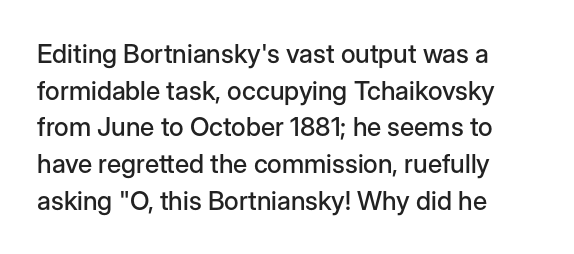
The image shows 26 px text type, upright; set left-aligned, normal line spacing (1.41x), normal letter spacing, not underlined.
